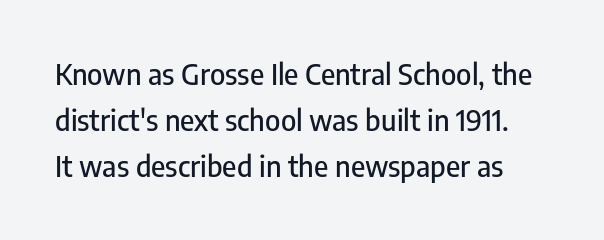
Q: Is the text italic (slanted)? A: No, it is upright.
Q: Is the typeface a serif or a sans-serif typeface? A: Sans-serif.
Q: Is the text underlined? A: No.
Q: Is the spacing between letters normal or unusually wide? A: Normal.
Q: Is the spacing between lines tight, normal or loose? A: Normal.
Q: Width (condensed, normal, or wide)? A: Condensed.
Q: Stroke contrast? A: Low.
Q: x-height? A: Medium.
Q: Monospaced? A: No.
